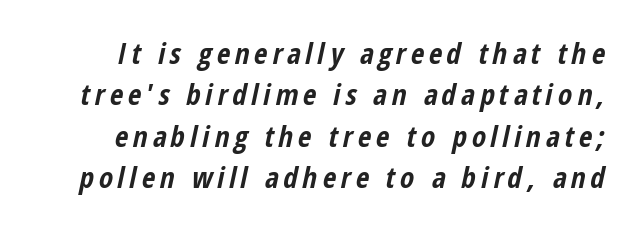
Q: Is the text bold? A: Yes.
Q: Is the text italic (slanted)? A: Yes, it leans right by about 12 degrees.
Q: Is the text underlined? A: No.
Q: Is the spacing between lines tight, normal or loose? A: Normal.
Q: Width (condensed, normal, or wide)? A: Condensed.
Q: Stroke contrast? A: Low.
Q: x-height? A: Medium.
Q: Monospaced? A: No.
